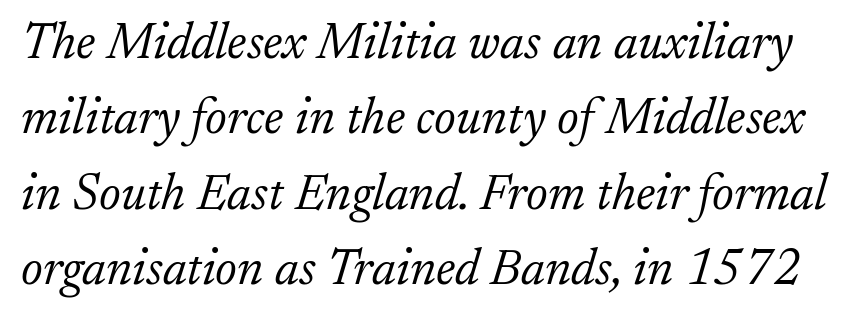
Q: Is the text bold? A: No.
Q: Is the text italic (slanted)? A: Yes, it leans right by about 17 degrees.
Q: Is the typeface a serif or a sans-serif typeface? A: Serif.
Q: Is the text underlined? A: No.
Q: Is the spacing between letters normal or unusually wide? A: Normal.
Q: Is the spacing between lines tight, normal or loose? A: Normal.
Q: Width (condensed, normal, or wide)? A: Normal.
Q: Stroke contrast? A: Low.
Q: x-height? A: Small.
Q: Monospaced? A: No.
